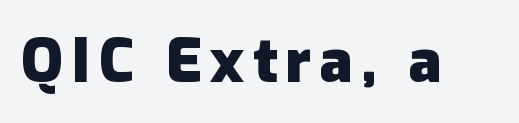
{"serif": "no", "italic": "no", "bold": "yes", "weight": "heavy", "width": "normal", "stroke_contrast": "low", "x_height": "medium", "monospaced": "no", "underline": "no", "glyph_px": 60}
